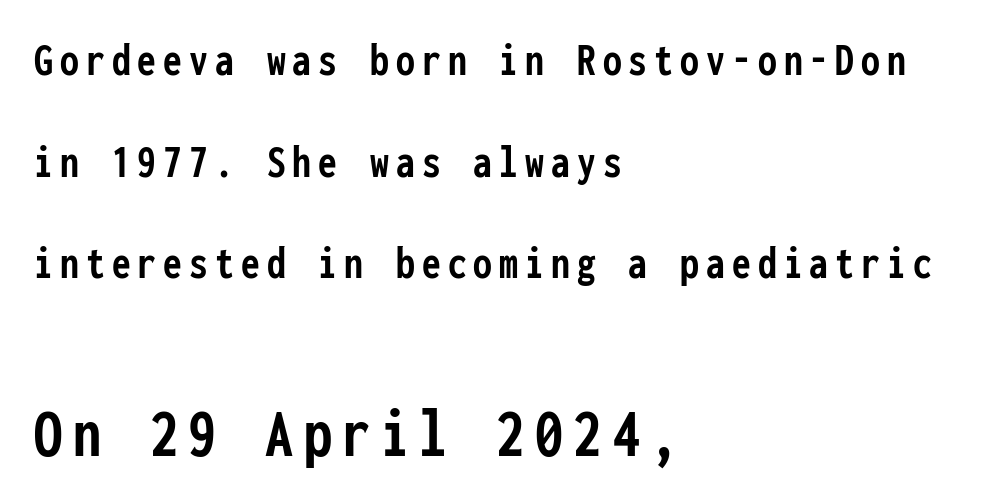
The image shows 70 px semibold, condensed sans-serif type, upright, monospaced; set left-aligned, loose line spacing (2.16x), not underlined; the second (bottom) block is 1.49x larger; low stroke contrast and a medium x-height.
